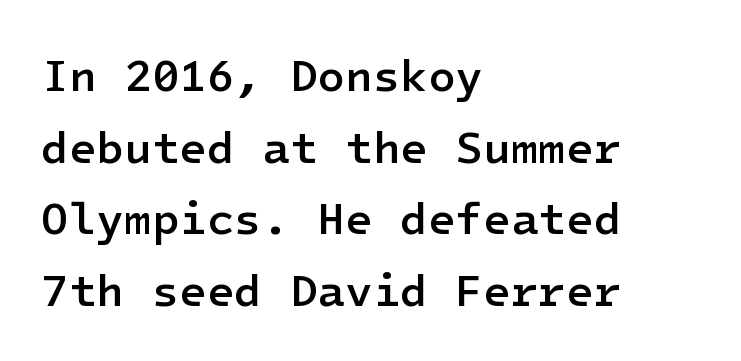
{"serif": "no", "italic": "no", "bold": "semi", "weight": "semibold", "width": "normal", "stroke_contrast": "low", "x_height": "medium", "underline": "no", "align": "left", "line_spacing": "normal", "line_spacing_ratio": 1.59, "letter_spacing": "normal", "letter_spacing_em": 0.0, "glyph_px": 45}
